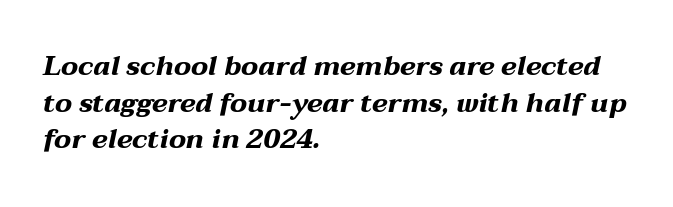
Q: Is the text bold? A: Yes.
Q: Is the text italic (slanted)? A: Yes, it leans right by about 12 degrees.
Q: Is the text underlined? A: No.
Q: How is the paragraph aligned? A: Left-aligned.
Q: Is the spacing between letters normal or unusually wide? A: Normal.
Q: Is the spacing between lines tight, normal or loose? A: Normal.
